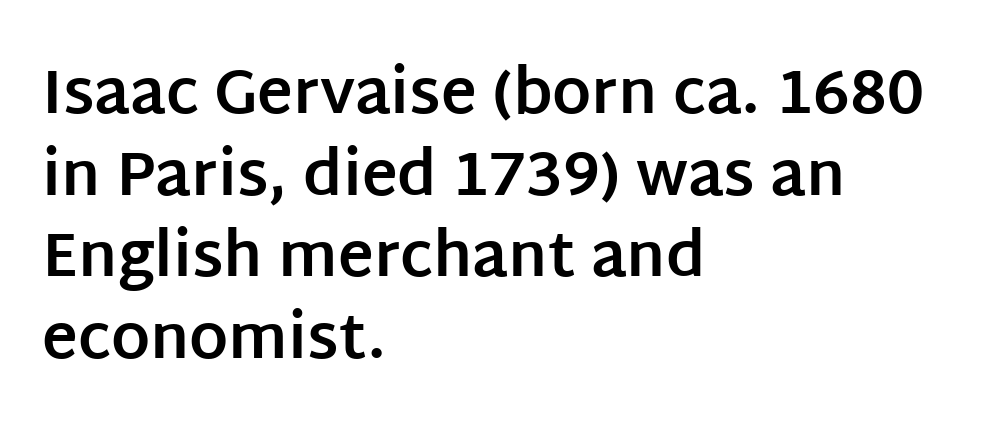
Each row of text sits above clean, open space. The face used here is proportionally spaced, like ordinary book or web type. These lines are set flush left with a ragged right edge. Stroke thickness is high; the sample reads as a true bold. Unlike a traditional serif, this face leaves its strokes unadorned. Students, observe: this is what conventionally led text looks like.
